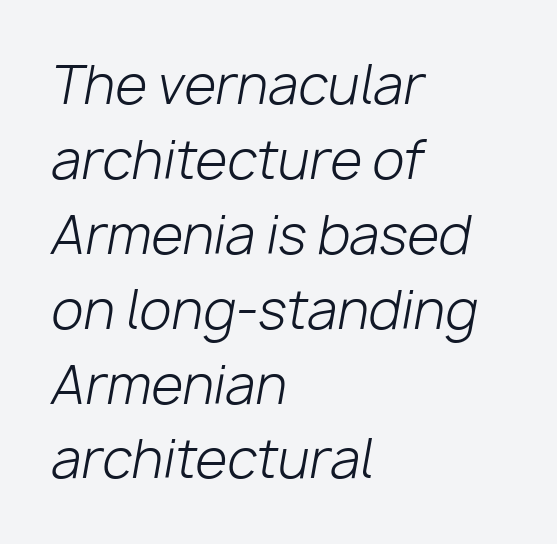
Q: Is the text bold? A: No.
Q: Is the text italic (slanted)? A: Yes, it leans right by about 10 degrees.
Q: Is the text underlined? A: No.
Q: How is the paragraph aligned? A: Left-aligned.
Q: Is the spacing between letters normal or unusually wide? A: Normal.
Q: Is the spacing between lines tight, normal or loose? A: Normal.
Q: Width (condensed, normal, or wide)? A: Normal.
Q: Stroke contrast? A: Low.
Q: x-height? A: Medium.
Q: Monospaced? A: No.
